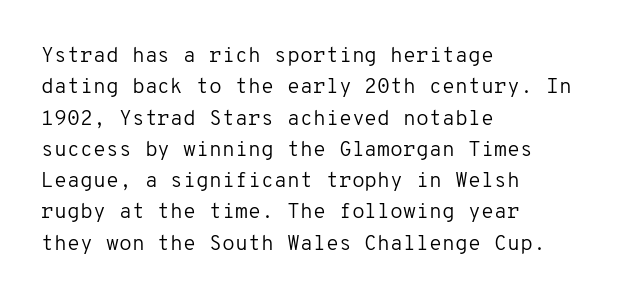
The image shows 21 px text type, upright; set left-aligned, normal line spacing (1.49x), normal letter spacing, not underlined.
